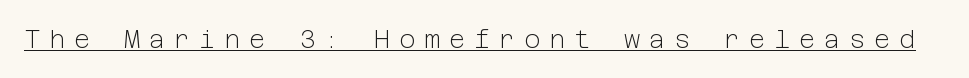
The image shows 25 px text type, upright; set unusually wide letter spacing (+0.35 em), underlined.
